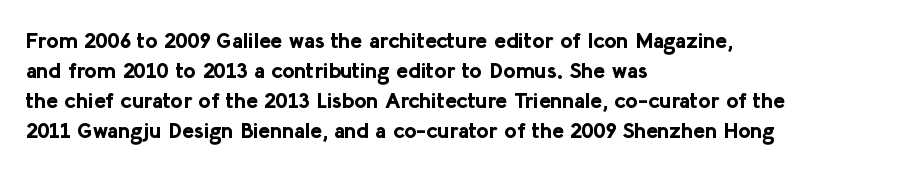
The paragraph shown leans on its left margin. This block has exactly the height ordinary leading produces. Italic: no, the glyphs are upright roman. The baseline area is clear.
